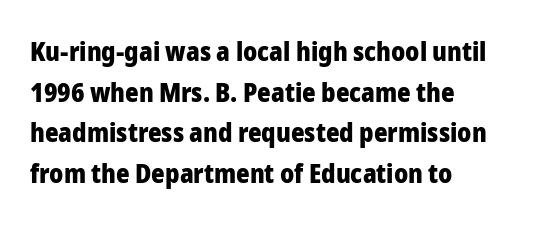
{"italic": "no", "bold": "yes", "underline": "no", "align": "left", "line_spacing": "normal", "line_spacing_ratio": 1.56, "letter_spacing": "normal", "letter_spacing_em": 0.0, "glyph_px": 26}
